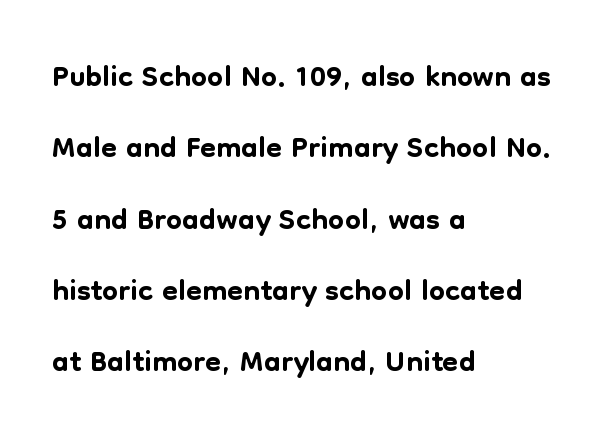
Q: Is the text italic (slanted)? A: No, it is upright.
Q: Is the typeface a serif or a sans-serif typeface? A: Sans-serif.
Q: Is the text underlined? A: No.
Q: How is the paragraph aligned? A: Left-aligned.
Q: Is the spacing between letters normal or unusually wide? A: Normal.
Q: Is the spacing between lines tight, normal or loose? A: Normal.
Q: Width (condensed, normal, or wide)? A: Normal.
Q: Stroke contrast? A: Low.
Q: x-height? A: Medium.
Q: Monospaced? A: No.
